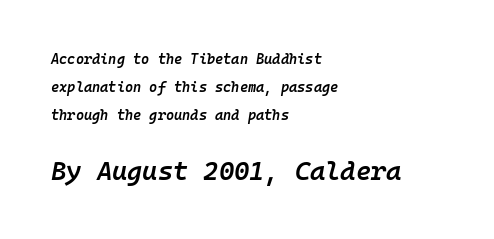
The image shows 26 px text type, italic (leaning right); set left-aligned, loose line spacing (1.99x), normal letter spacing, not underlined; the second (bottom) block is 1.86x larger.
